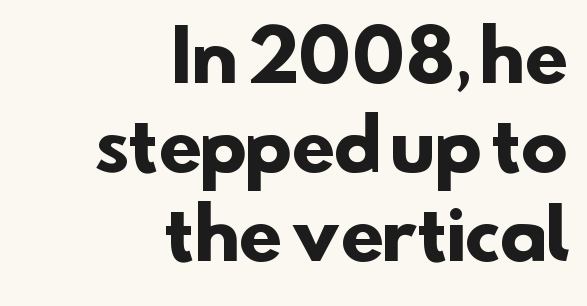
The image shows 70 px heavy sans-serif type; set right-aligned, normal line spacing (1.27x), normal letter spacing, not underlined; low stroke contrast and a small x-height.
